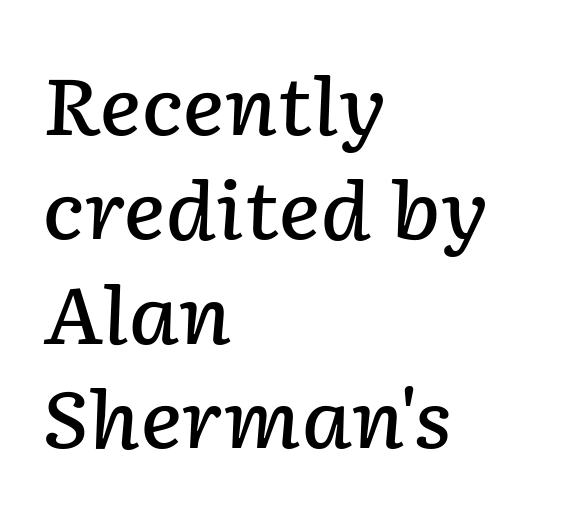
Q: Is the text bold? A: Semi-bold.
Q: Is the text italic (slanted)? A: Yes, it leans right by about 2 degrees.
Q: Is the text underlined? A: No.
Q: How is the paragraph aligned? A: Left-aligned.
Q: Is the spacing between letters normal or unusually wide? A: Normal.
Q: Is the spacing between lines tight, normal or loose? A: Normal.
Q: Width (condensed, normal, or wide)? A: Normal.
Q: Stroke contrast? A: Low.
Q: x-height? A: Medium.
Q: Monospaced? A: No.
